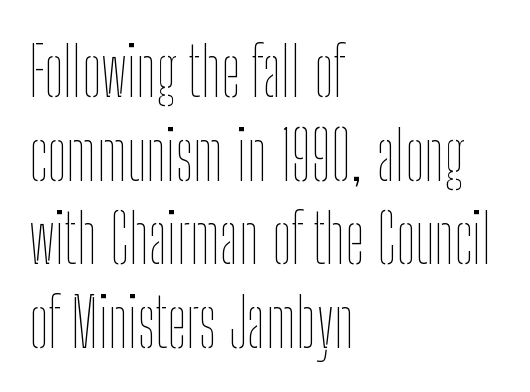
{"italic": "no", "bold": "no", "weight": "thin", "width": "condensed", "stroke_contrast": "low", "x_height": "medium", "monospaced": "no", "underline": "no", "align": "left", "line_spacing_ratio": 1.23, "letter_spacing": "normal", "letter_spacing_em": 0.0, "glyph_px": 68}
